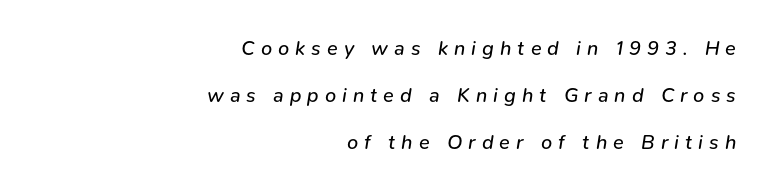
Q: Is the text bold? A: No.
Q: Is the text italic (slanted)? A: Yes, it leans right by about 9 degrees.
Q: Is the text underlined? A: No.
Q: How is the paragraph aligned? A: Right-aligned.
Q: Is the spacing between letters normal or unusually wide? A: Unusually wide.
Q: Is the spacing between lines tight, normal or loose? A: Loose.
